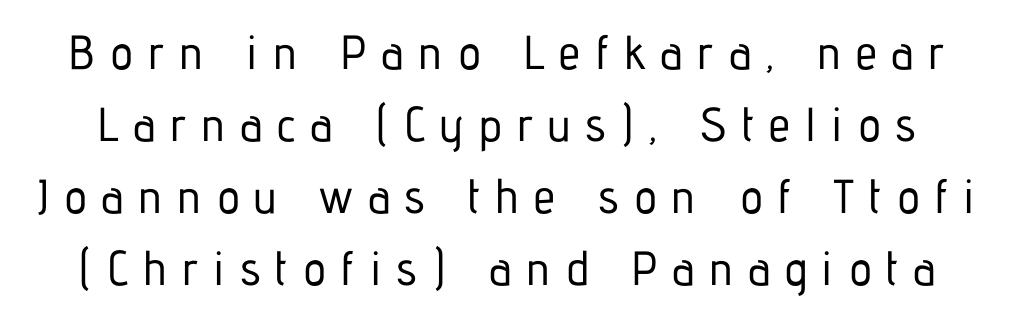
The image shows 48 px condensed sans-serif type, upright; set normal line spacing (1.5x), unusually wide letter spacing (+0.31 em), not underlined; low stroke contrast and a medium x-height.
